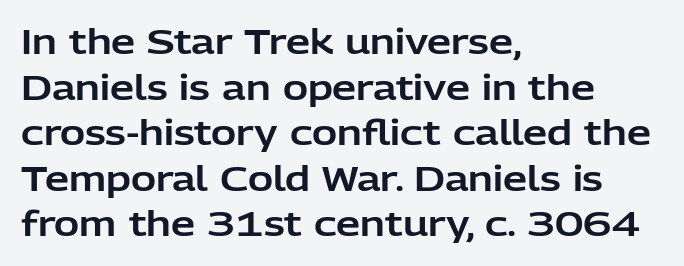
{"serif": "no", "italic": "no", "width": "normal", "stroke_contrast": "low", "x_height": "medium", "monospaced": "no", "underline": "no", "align": "left", "line_spacing": "normal", "line_spacing_ratio": 1.34, "letter_spacing": "normal", "letter_spacing_em": 0.0, "glyph_px": 34}
